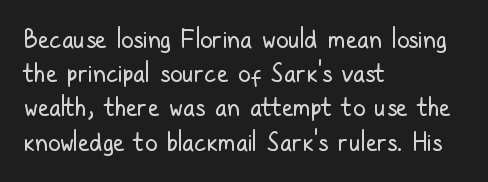
Q: Is the text bold? A: No.
Q: Is the text italic (slanted)? A: No, it is upright.
Q: Is the text underlined? A: No.
Q: How is the paragraph aligned? A: Left-aligned.
Q: Is the spacing between letters normal or unusually wide? A: Normal.
Q: Is the spacing between lines tight, normal or loose? A: Normal.
